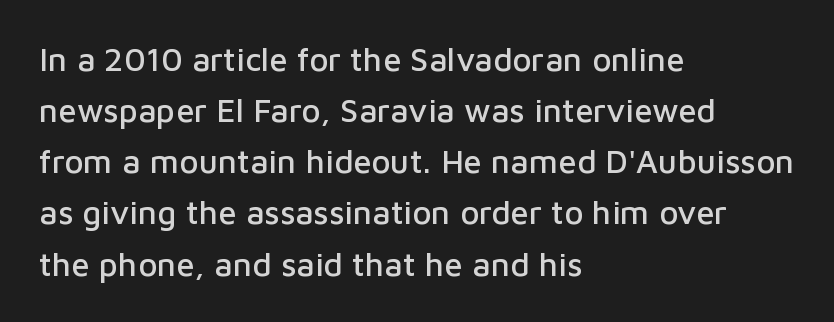
Q: Is the text italic (slanted)? A: No, it is upright.
Q: Is the typeface a serif or a sans-serif typeface? A: Sans-serif.
Q: Is the text underlined? A: No.
Q: How is the paragraph aligned? A: Left-aligned.
Q: Is the spacing between letters normal or unusually wide? A: Normal.
Q: Is the spacing between lines tight, normal or loose? A: Normal.
Q: Width (condensed, normal, or wide)? A: Normal.
Q: Stroke contrast? A: Low.
Q: x-height? A: Medium.
Q: Monospaced? A: No.
